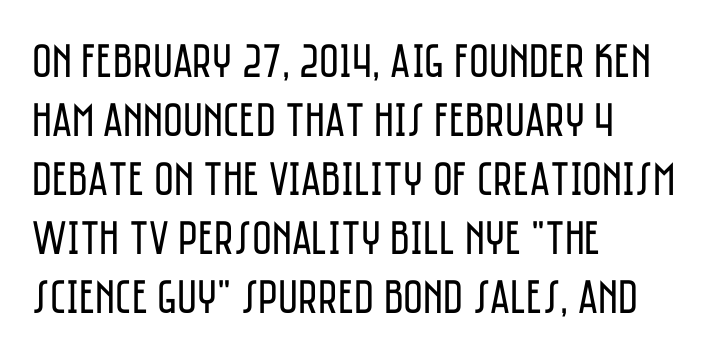
The image shows 48 px regular-weight, condensed sans-serif type, upright; set left-aligned, line spacing 1.23x, normal letter spacing, not underlined; low stroke contrast and a large x-height.
